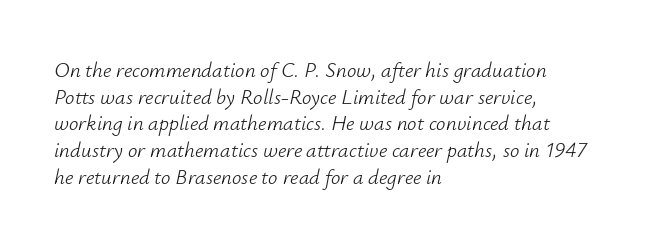
The image shows 21 px text type, italic (leaning right); set left-aligned, normal line spacing (1.27x), normal letter spacing, not underlined.
